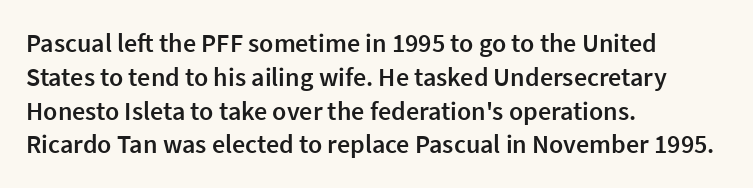
The image shows 26 px text type, upright; set left-aligned, normal line spacing (1.3x), normal letter spacing, not underlined.
